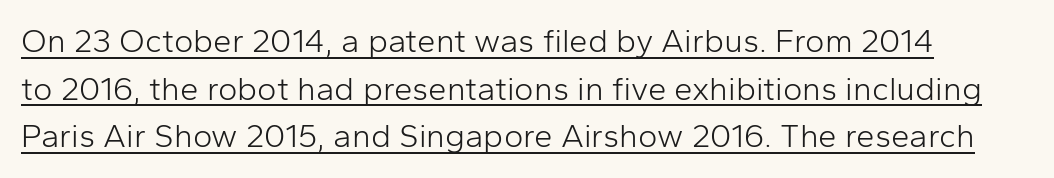
Is this a fixed-width face? No — the glyphs have proportional, varying widths. Summary of vertical rhythm: regular, with standard interline spacing. Nope, not italic — everything's standing straight. The characters are drawn with everyday or finer stroke widths.
